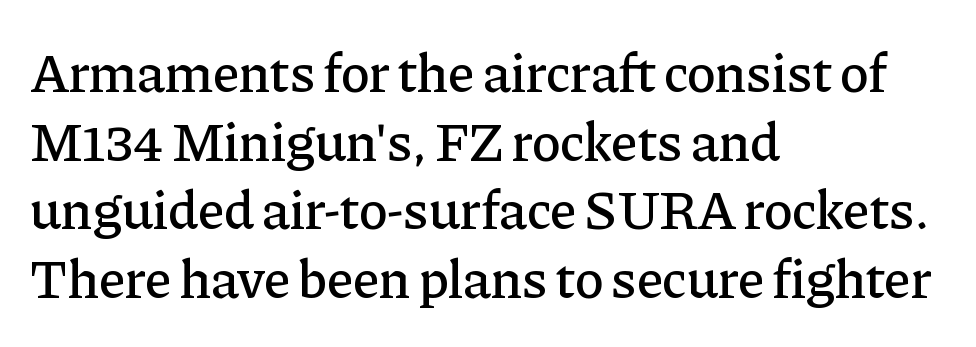
Q: Is the text italic (slanted)? A: No, it is upright.
Q: Is the typeface a serif or a sans-serif typeface? A: Serif.
Q: Is the text underlined? A: No.
Q: How is the paragraph aligned? A: Left-aligned.
Q: Is the spacing between letters normal or unusually wide? A: Normal.
Q: Is the spacing between lines tight, normal or loose? A: Normal.
Q: Width (condensed, normal, or wide)? A: Normal.
Q: Stroke contrast? A: Low.
Q: x-height? A: Medium.
Q: Monospaced? A: No.
